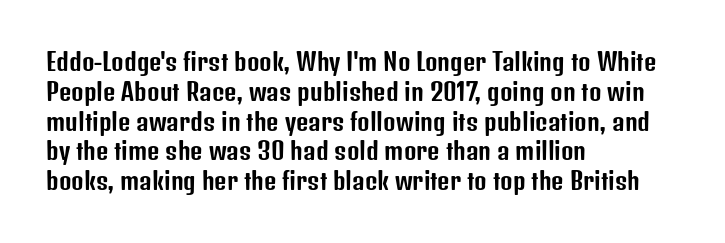
The image shows 24 px text type, upright; set left-aligned, line spacing 1.24x, normal letter spacing, not underlined.
